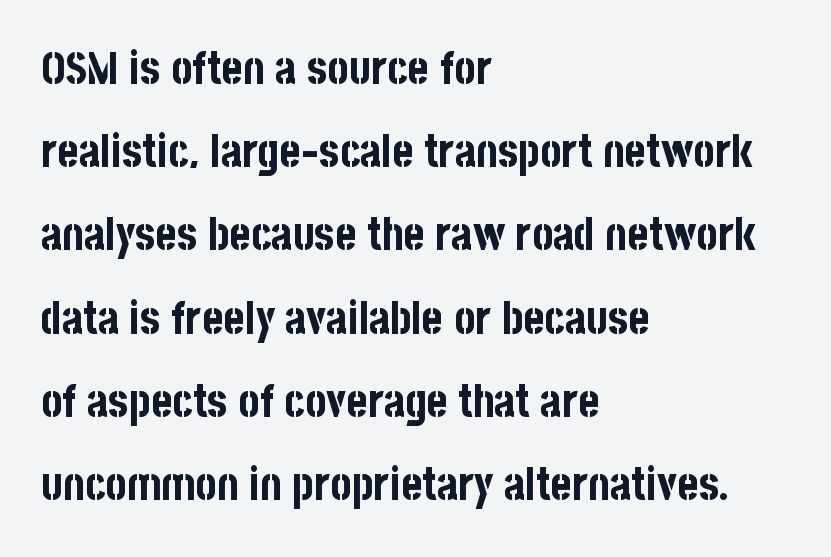
The image shows 45 px bold, condensed sans-serif type, upright; set left-aligned, line spacing 1.85x, normal letter spacing, not underlined; low stroke contrast and a large x-height.
